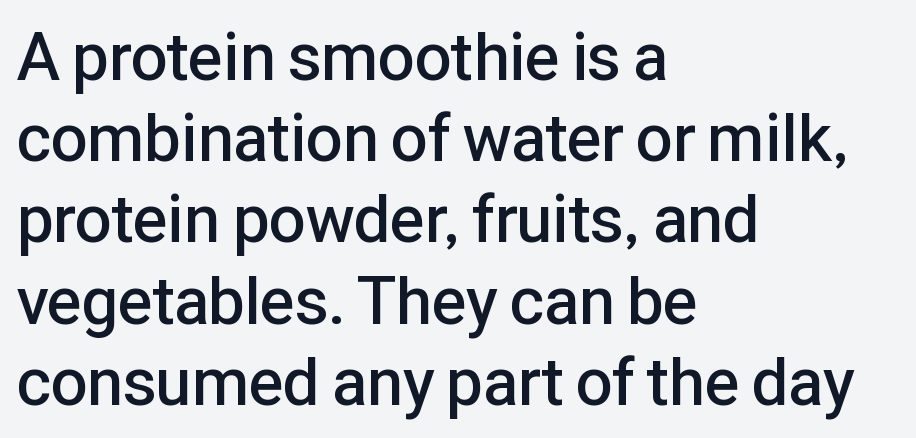
The image shows 66 px semibold sans-serif type, upright; set left-aligned, line spacing 1.23x, normal letter spacing, not underlined; low stroke contrast and a medium x-height.
